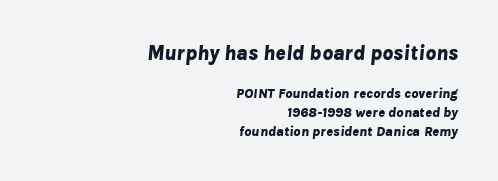
{"italic": "yes", "lean": "right", "slant_degrees": 8, "bold": "yes", "underline": "no", "align": "right", "line_spacing": "normal", "line_spacing_ratio": 1.36, "letter_spacing": "normal", "letter_spacing_em": 0.0, "larger_block": "first", "size_ratio": 1.5, "glyph_px": 21}
